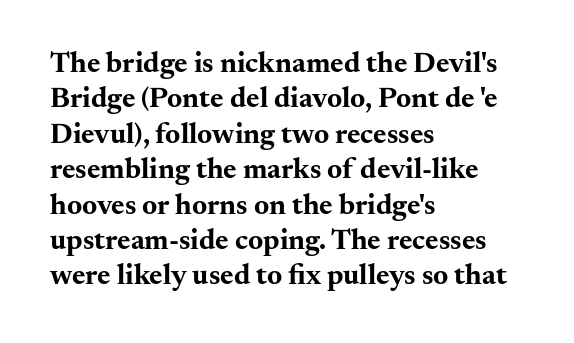
Between one letter and the next there's only the usual sliver of space. This sample has the flowing, uneven cadence of proportional lettering. As a designer I'd log this as weight 700, bold. Does the type have serifs? Yes, each stem ends in a small foot. The space beneath each line is pristine and unruled.
